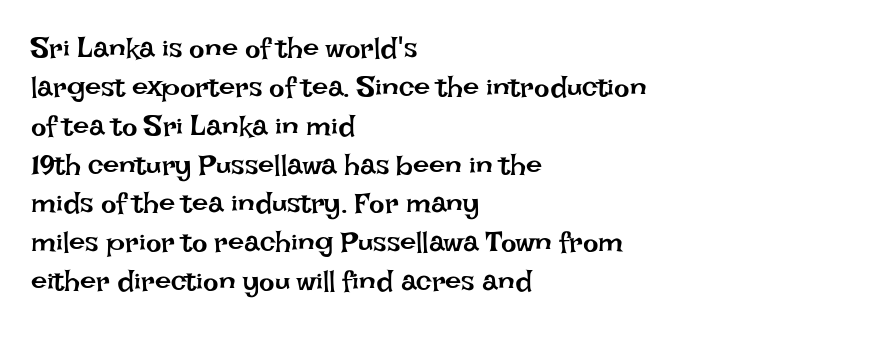
Proportional: the letters do not fall into vertical columns. A typesetter would mark this as roman, not italic. Leftover space on each line is placed entirely after the last word. The area under the type is left untouched. Honestly, the letter spacing is just normal — you wouldn't notice it. A typesetter would call this leading conventional body-copy spacing.
